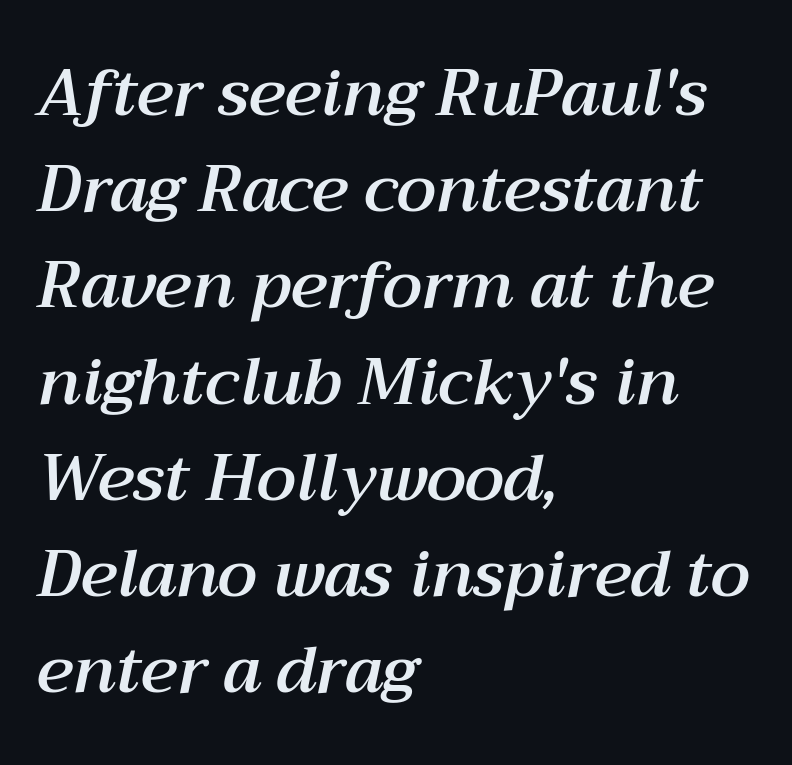
Q: Is the text italic (slanted)? A: Yes, it leans right by about 12 degrees.
Q: Is the text underlined? A: No.
Q: How is the paragraph aligned? A: Left-aligned.
Q: Is the spacing between letters normal or unusually wide? A: Normal.
Q: Is the spacing between lines tight, normal or loose? A: Normal.
Q: Width (condensed, normal, or wide)? A: Normal.
Q: Stroke contrast? A: Medium.
Q: x-height? A: Medium.
Q: Monospaced? A: No.
